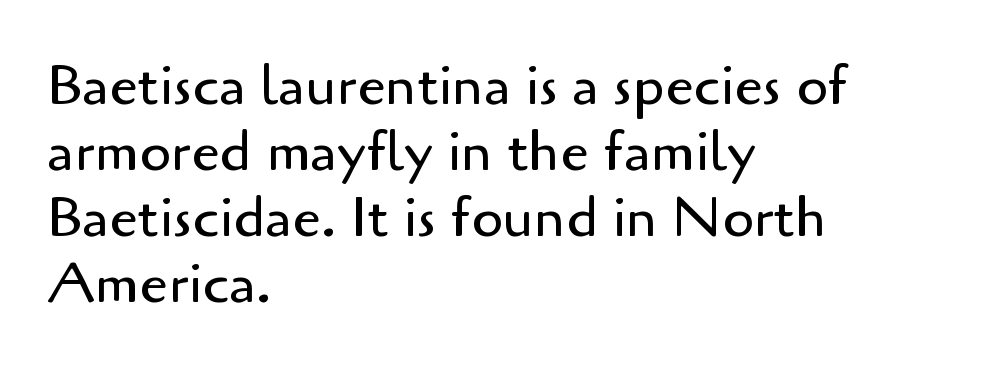
The image shows 57 px regular-weight sans-serif type, upright; set left-aligned, line spacing 1.16x, normal letter spacing, not underlined; low stroke contrast and a small x-height.
